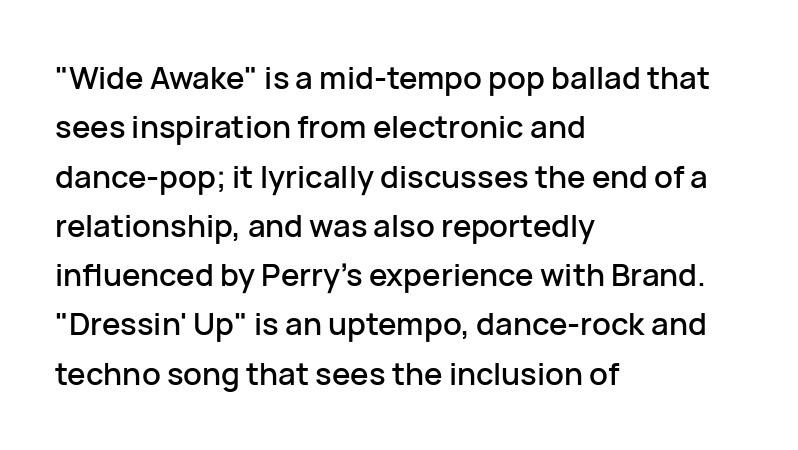
Q: Is the text italic (slanted)? A: No, it is upright.
Q: Is the typeface a serif or a sans-serif typeface? A: Sans-serif.
Q: Is the text underlined? A: No.
Q: How is the paragraph aligned? A: Left-aligned.
Q: Is the spacing between letters normal or unusually wide? A: Normal.
Q: Is the spacing between lines tight, normal or loose? A: Normal.
Q: Width (condensed, normal, or wide)? A: Normal.
Q: Stroke contrast? A: Low.
Q: x-height? A: Medium.
Q: Monospaced? A: No.
